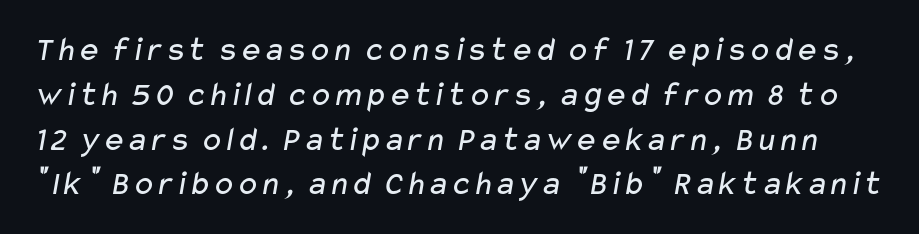
Q: Is the text bold? A: No.
Q: Is the typeface a serif or a sans-serif typeface? A: Sans-serif.
Q: Is the text underlined? A: No.
Q: Is the spacing between letters normal or unusually wide? A: Normal.
Q: Is the spacing between lines tight, normal or loose? A: Normal.
Q: Width (condensed, normal, or wide)? A: Wide.
Q: Stroke contrast? A: Low.
Q: x-height? A: Medium.
Q: Monospaced? A: No.
